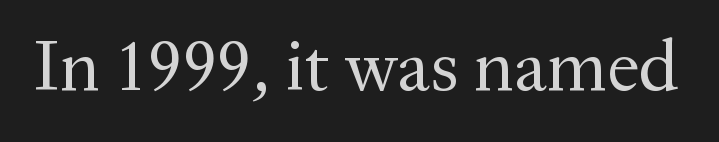
The image shows 73 px regular-weight serif type, upright; set normal letter spacing, not underlined; medium stroke contrast and a medium x-height.
